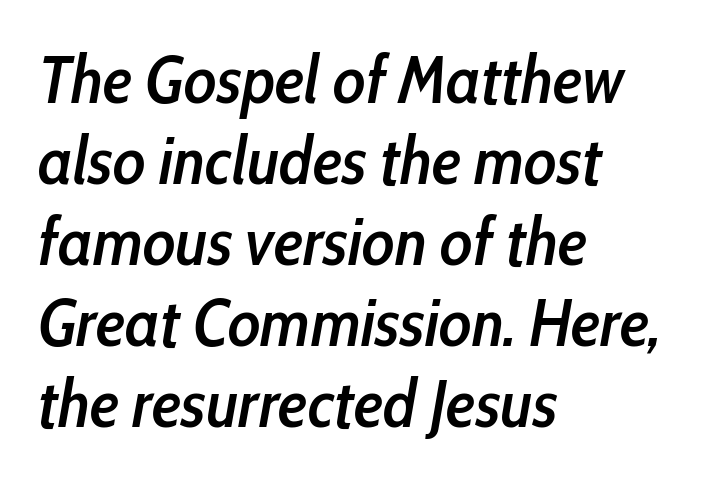
The image shows 67 px semibold, condensed type, italic (leaning right); set left-aligned, line spacing 1.21x, normal letter spacing, not underlined; low stroke contrast and a medium x-height.
